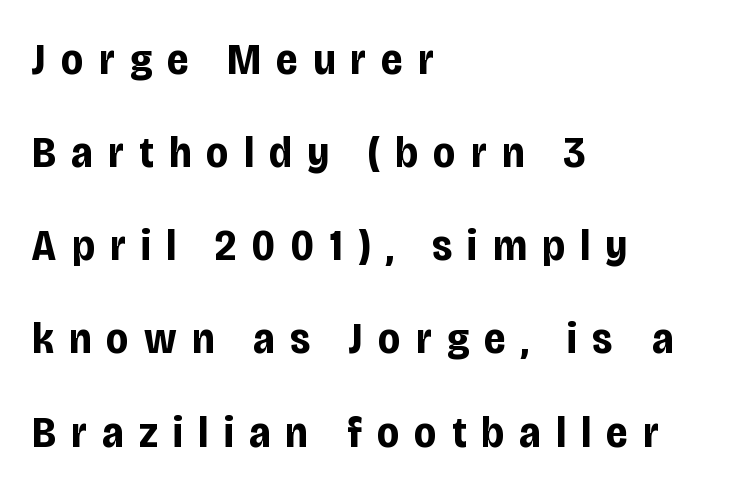
Q: Is the text bold? A: Yes.
Q: Is the text italic (slanted)? A: No, it is upright.
Q: Is the typeface a serif or a sans-serif typeface? A: Sans-serif.
Q: Is the text underlined? A: No.
Q: How is the paragraph aligned? A: Left-aligned.
Q: Is the spacing between letters normal or unusually wide? A: Unusually wide.
Q: Is the spacing between lines tight, normal or loose? A: Loose.
Q: Width (condensed, normal, or wide)? A: Condensed.
Q: Stroke contrast? A: Low.
Q: x-height? A: Large.
Q: Monospaced? A: No.
